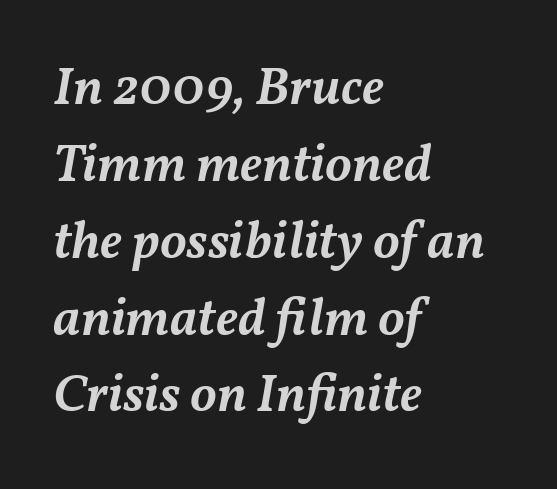
{"italic": "yes", "lean": "right", "slant_degrees": 11, "bold": "semi", "weight": "semibold", "width": "normal", "stroke_contrast": "medium", "x_height": "medium", "monospaced": "no", "underline": "no", "align": "left", "line_spacing": "normal", "line_spacing_ratio": 1.45, "letter_spacing": "normal", "letter_spacing_em": 0.0, "glyph_px": 53}
